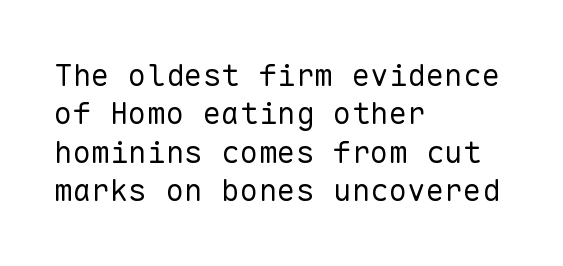
Q: Is the text bold? A: No.
Q: Is the text italic (slanted)? A: No, it is upright.
Q: Is the typeface a serif or a sans-serif typeface? A: Sans-serif.
Q: Is the text underlined? A: No.
Q: How is the paragraph aligned? A: Left-aligned.
Q: Is the spacing between letters normal or unusually wide? A: Normal.
Q: Width (condensed, normal, or wide)? A: Normal.
Q: Stroke contrast? A: Low.
Q: x-height? A: Medium.
Q: Monospaced? A: Yes.
